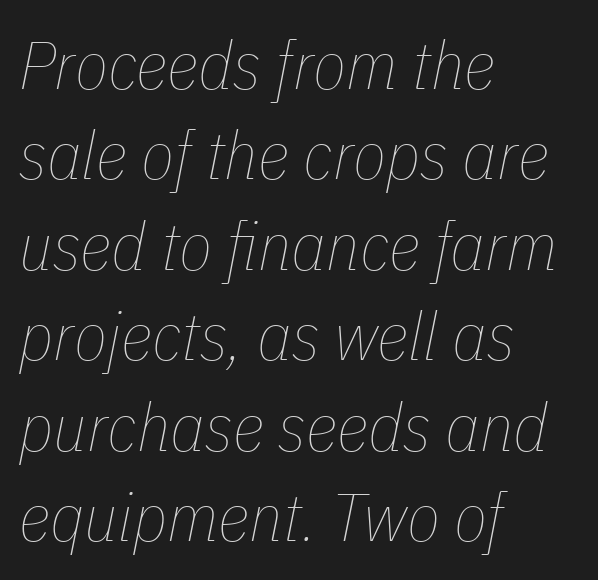
The ragged edge is on the right, which tells us the setting is flush left. The tracking reads as untouched default to a designer's eye. Students, observe: this is what conventionally led text looks like. On a weight scale, this lands at 450 or below. A typesetter would mark this as italic. Check under the words: just untouched page.
